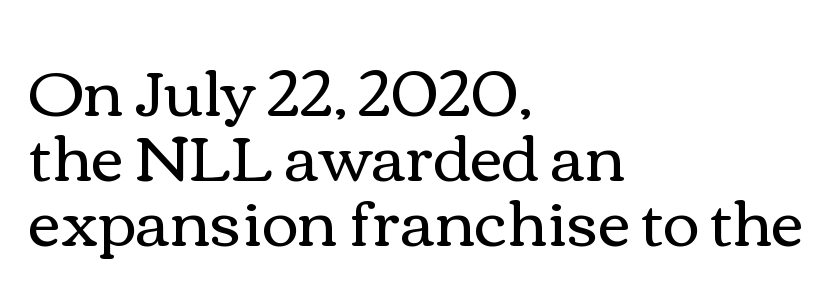
{"italic": "no", "bold": "no", "weight": "regular", "width": "wide", "stroke_contrast": "medium", "x_height": "medium", "monospaced": "no", "underline": "no", "align": "left", "line_spacing": "tight", "line_spacing_ratio": 1.03, "letter_spacing": "normal", "letter_spacing_em": 0.0, "glyph_px": 63}
